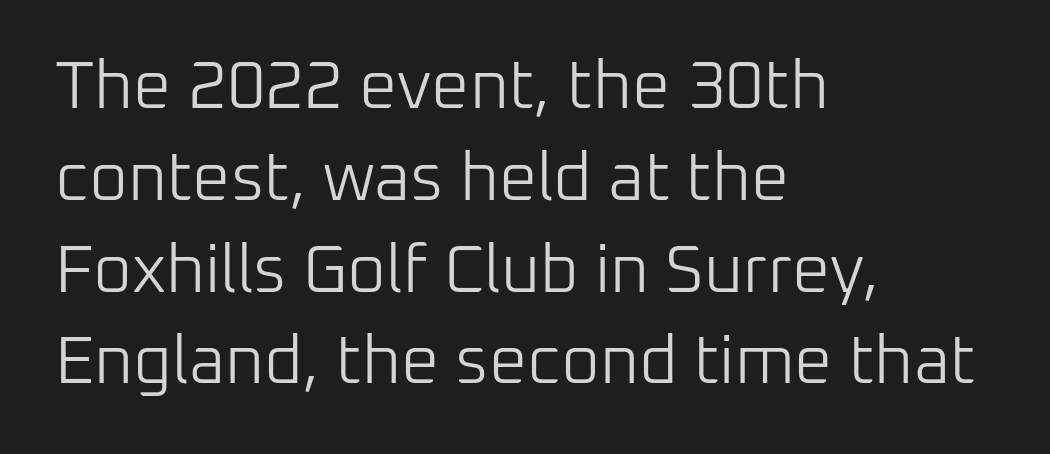
{"serif": "no", "italic": "no", "bold": "no", "weight": "light", "width": "normal", "stroke_contrast": "low", "x_height": "medium", "monospaced": "no", "underline": "no", "align": "left", "line_spacing": "normal", "line_spacing_ratio": 1.37, "letter_spacing": "normal", "letter_spacing_em": 0.0, "glyph_px": 67}
